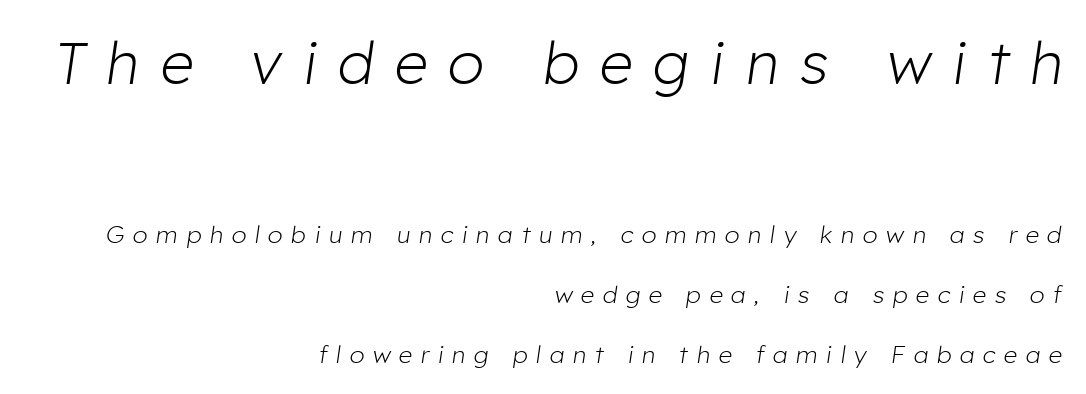
Reading down the block, your eye finds every line finishing at a fixed right position. Would a proofreader flag this as italicized? Yes. The zone under the glyphs is completely vacant. A typesetter would call this proportional, since set widths differ per character. How are the letters spaced? Widely, with obvious added tracking. The initial chunk of copy outweighs the following chunk in type size.
